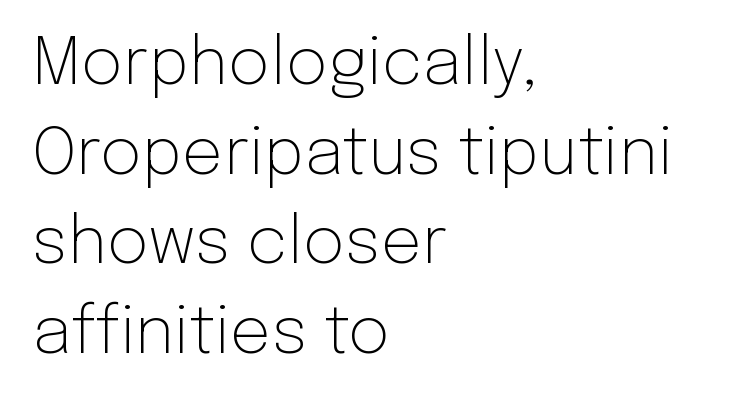
{"serif": "no", "italic": "no", "bold": "no", "weight": "light", "width": "normal", "stroke_contrast": "low", "x_height": "medium", "monospaced": "no", "underline": "no", "align": "left", "line_spacing": "normal", "line_spacing_ratio": 1.38, "letter_spacing": "normal", "letter_spacing_em": 0.0, "glyph_px": 65}
